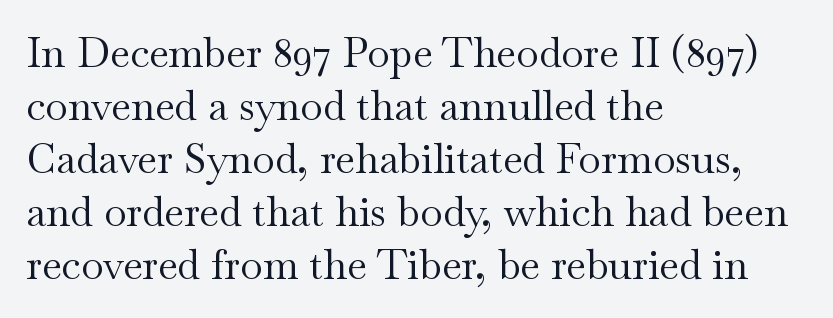
The image shows 41 px regular-weight, wide serif type, upright; set left-aligned, normal line spacing (1.29x), normal letter spacing, not underlined; medium stroke contrast and a small x-height.
